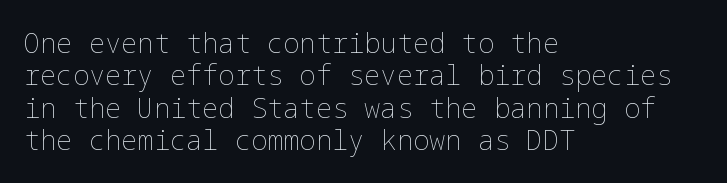
The font is comparable to plain body text, perhaps lighter. Line starts are locked; line ends wander. Nothing unusual about the tracking: characters are spaced as the font intends. The type sits square on the baseline with zero lean. Rule under the text: the space is simply empty.
